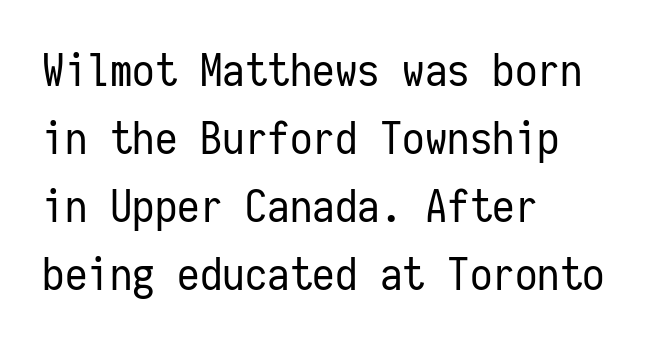
{"serif": "no", "italic": "no", "bold": "no", "weight": "regular", "width": "condensed", "stroke_contrast": "low", "x_height": "medium", "monospaced": "yes", "underline": "no", "align": "left", "line_spacing": "normal", "line_spacing_ratio": 1.51, "letter_spacing": "normal", "letter_spacing_em": 0.0, "glyph_px": 45}
